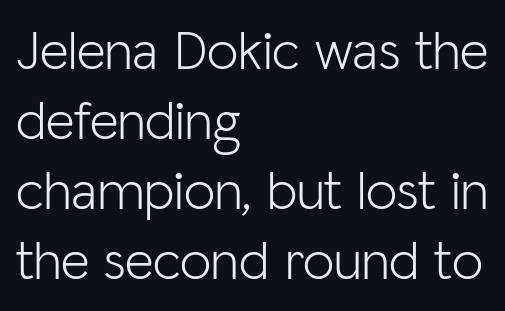
Q: Is the text bold? A: No.
Q: Is the text italic (slanted)? A: No, it is upright.
Q: Is the typeface a serif or a sans-serif typeface? A: Sans-serif.
Q: Is the text underlined? A: No.
Q: How is the paragraph aligned? A: Left-aligned.
Q: Is the spacing between letters normal or unusually wide? A: Normal.
Q: Is the spacing between lines tight, normal or loose? A: Normal.
Q: Width (condensed, normal, or wide)? A: Normal.
Q: Stroke contrast? A: Low.
Q: x-height? A: Medium.
Q: Monospaced? A: No.
